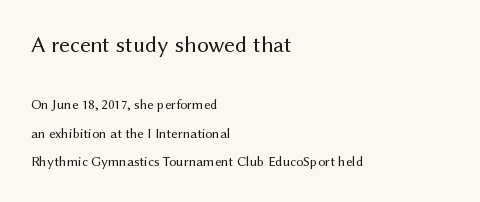
{"italic": "no", "bold": "no", "underline": "no", "align": "left", "line_spacing": "loose", "line_spacing_ratio": 2.04, "letter_spacing": "normal", "letter_spacing_em": 0.0, "larger_block": "first", "size_ratio": 1.64, "glyph_px": 23}
